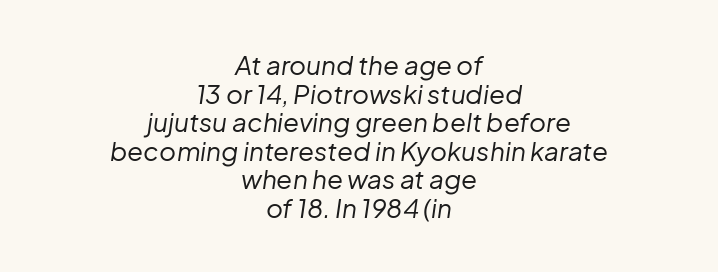
Short and long lines alike share a common midpoint. Rendered with sloped, italic letterforms. Nothing unusual about the tracking: characters are spaced as the font intends. The font is comparable to plain body text, perhaps lighter. Students, observe: this is what under-led, compact text looks like. Descenders hang freely into open space.
